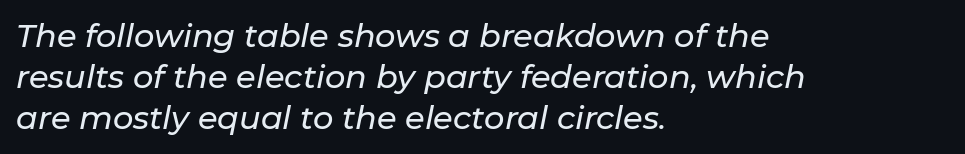
The image shows 32 px text type, italic (leaning right); set left-aligned, normal line spacing (1.28x), normal letter spacing, not underlined; low stroke contrast and a medium x-height.
